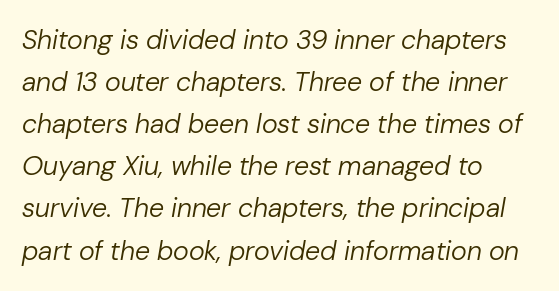
Q: Is the text bold? A: No.
Q: Is the text italic (slanted)? A: Yes, it leans right by about 10 degrees.
Q: Is the text underlined? A: No.
Q: How is the paragraph aligned? A: Left-aligned.
Q: Is the spacing between letters normal or unusually wide? A: Normal.
Q: Is the spacing between lines tight, normal or loose? A: Normal.
